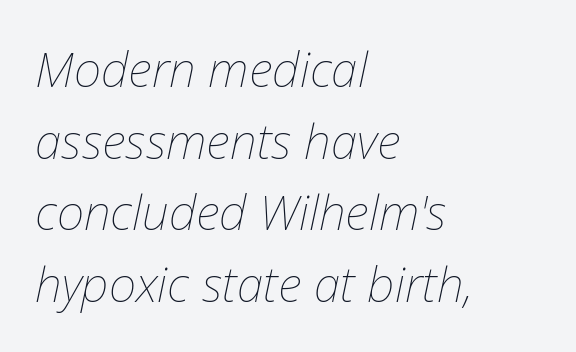
Emphasis-style slanted type is in use. Think of a printed novel: that variable character pitch is what you see here. Leading matches the norm, producing a regular column. Is this a heavy cut? Hardly; it is regular or lighter. Visually the block forms a straight wall on the left and a jagged coastline on the right.
